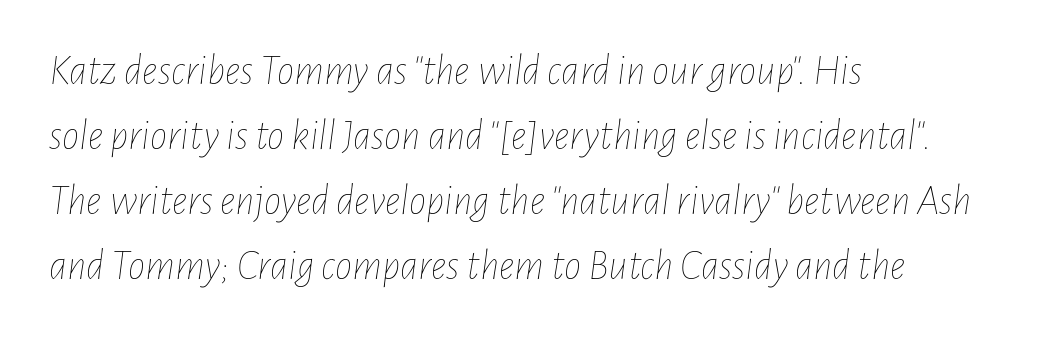
The lettering tilts uniformly, giving the passage an italic look. Looks like regular typesetting: each glyph gets only the width it needs. Vertical stems look standard width or narrower in stroke. Quick note: underline off. Letter spacing: default. If you measured baseline to baseline, you'd find a middling distance.
